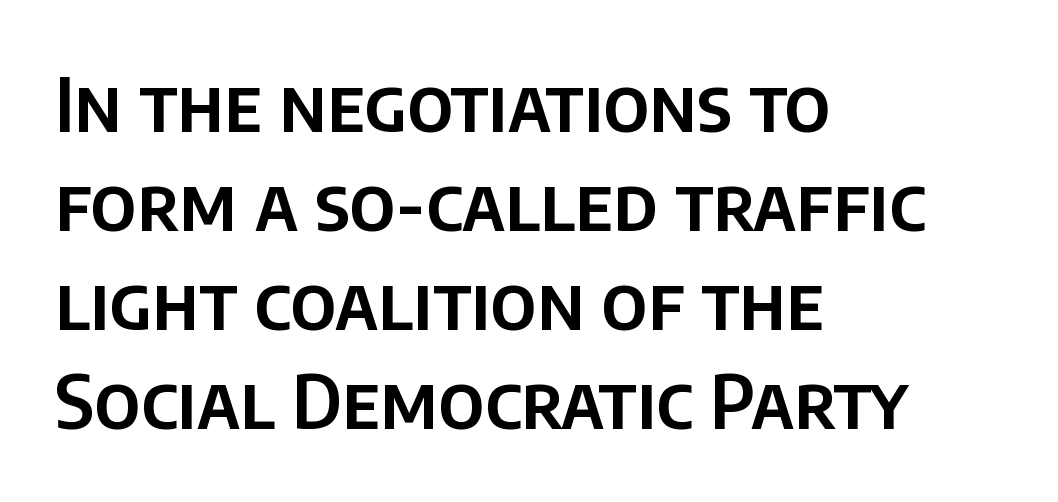
The image shows 74 px sans-serif type, upright; set left-aligned, normal line spacing (1.34x), normal letter spacing, not underlined; low stroke contrast and a large x-height.
